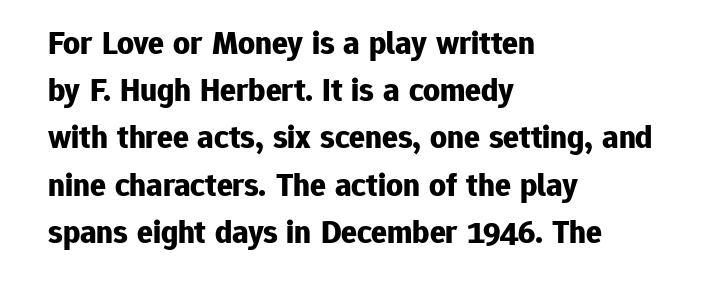
{"serif": "no", "italic": "no", "bold": "yes", "weight": "bold", "width": "normal", "stroke_contrast": "low", "x_height": "medium", "monospaced": "no", "underline": "no", "align": "left", "line_spacing": "normal", "line_spacing_ratio": 1.43, "letter_spacing": "normal", "letter_spacing_em": 0.0, "glyph_px": 33}
